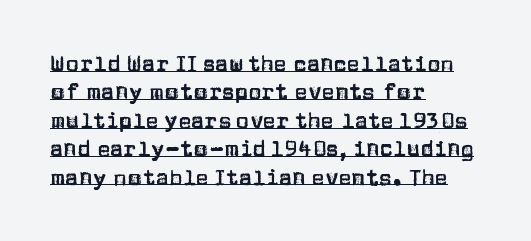
{"italic": "no", "underline": "yes", "align": "left", "line_spacing": "normal", "line_spacing_ratio": 1.29, "letter_spacing": "normal", "letter_spacing_em": 0.0, "glyph_px": 22}
